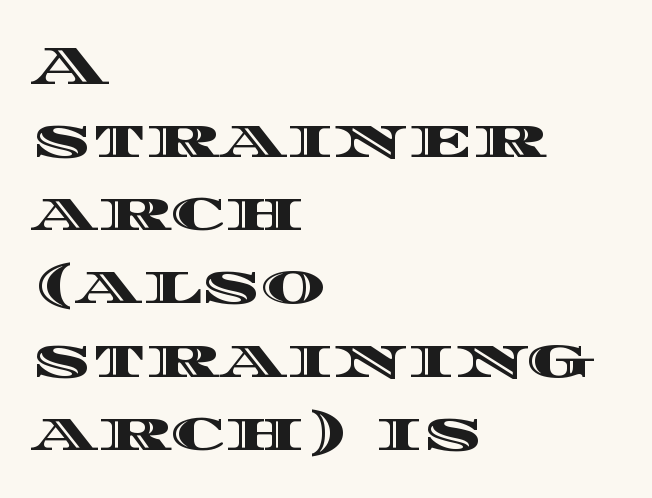
The image shows 55 px wide type, upright; set left-aligned, normal line spacing (1.33x), normal letter spacing, not underlined; a large x-height.
